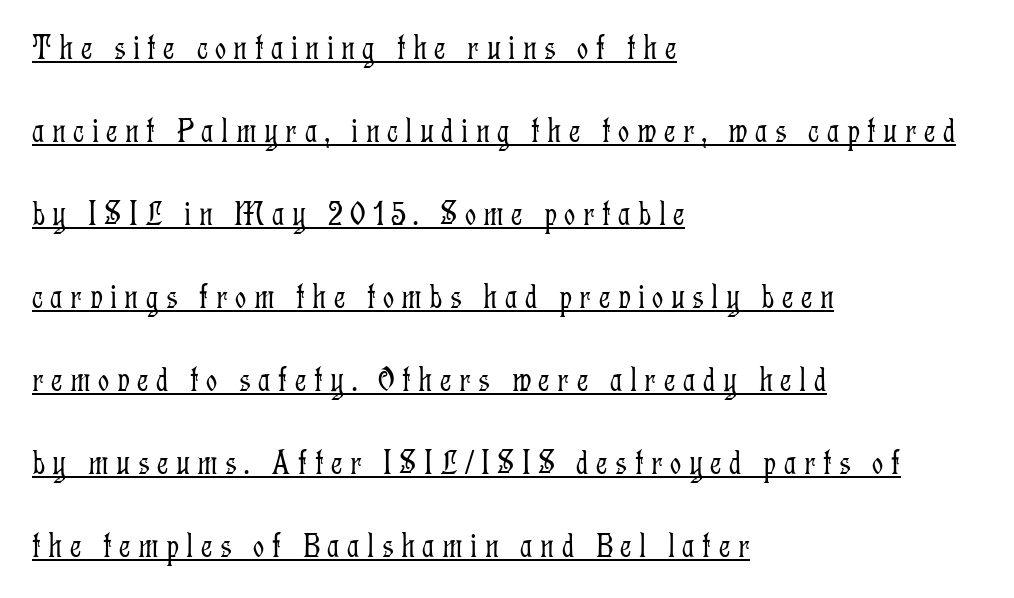
Look at the bottom of the vertical strokes: they flare into serifs here. The words here are underlined. The weight would be labelled regular, book, light, or lighter still. Vertical spacing — loose.
